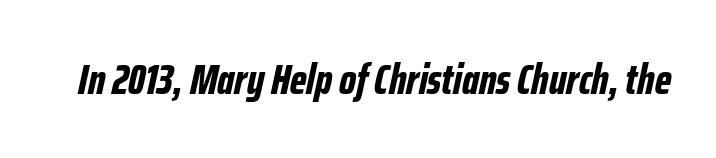
{"italic": "yes", "lean": "right", "slant_degrees": 12, "bold": "yes", "weight": "bold", "width": "condensed", "stroke_contrast": "low", "x_height": "medium", "monospaced": "no", "underline": "no", "letter_spacing": "normal", "letter_spacing_em": 0.0, "glyph_px": 43}
